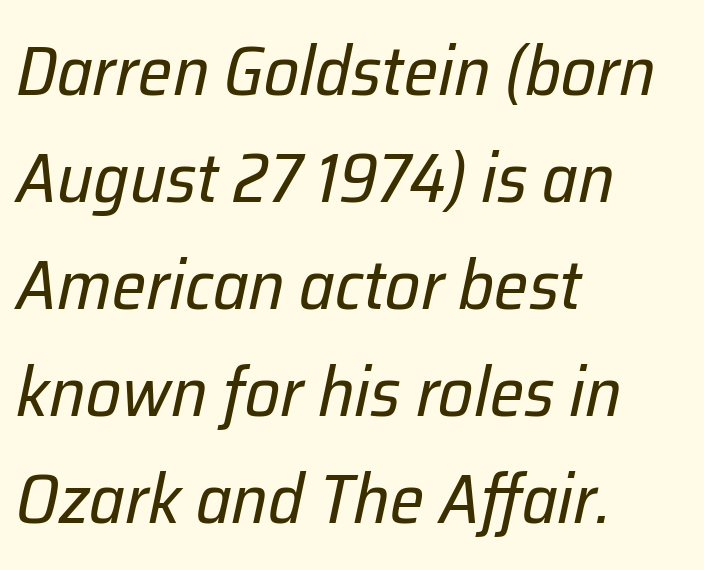
The image shows 69 px regular-weight type, italic (leaning right); set left-aligned, normal line spacing (1.55x), normal letter spacing, not underlined; low stroke contrast and a medium x-height.
